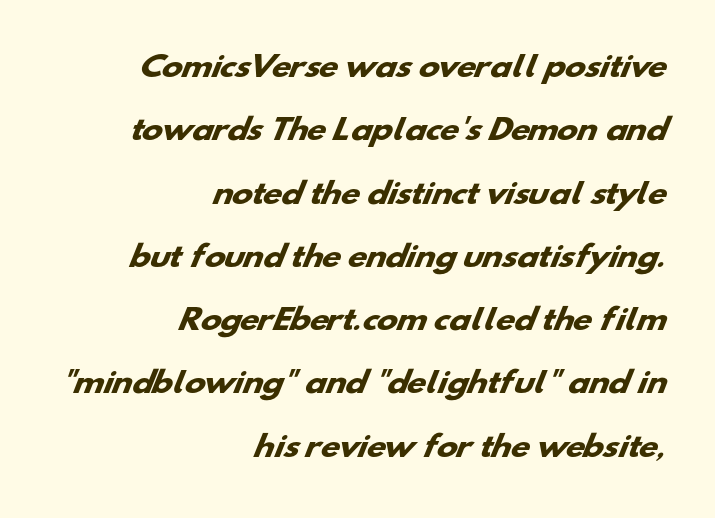
The image shows 28 px heavy, wide sans-serif type; set right-aligned, loose line spacing (2.26x), normal letter spacing, not underlined; low stroke contrast and a small x-height.
